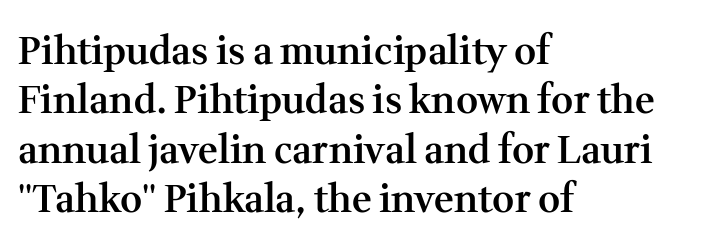
The image shows 38 px semibold serif type, upright; set left-aligned, normal line spacing (1.3x), normal letter spacing, not underlined; medium stroke contrast and a medium x-height.
